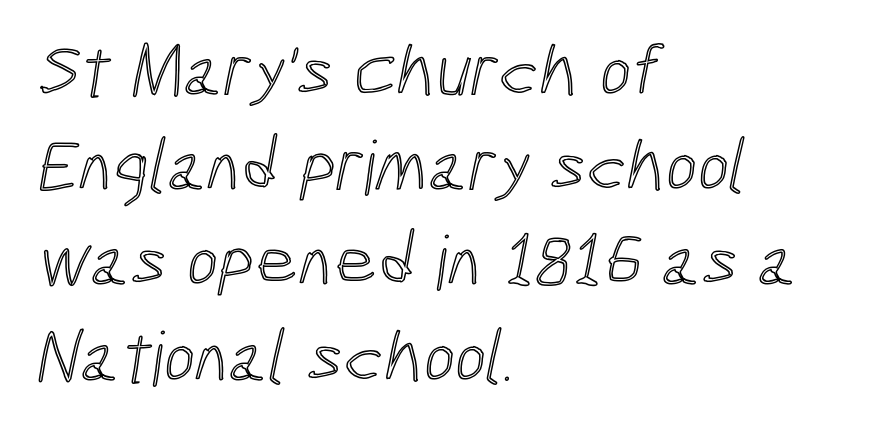
{"width": "condensed", "x_height": "medium", "monospaced": "no", "underline": "no", "align": "left", "line_spacing": "normal", "line_spacing_ratio": 1.27, "letter_spacing": "normal", "letter_spacing_em": 0.0, "glyph_px": 75}
